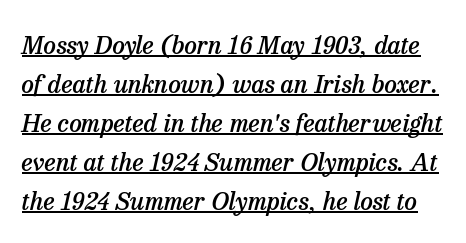
The image shows 25 px text type, italic (leaning right); set normal line spacing (1.56x), normal letter spacing, underlined.
